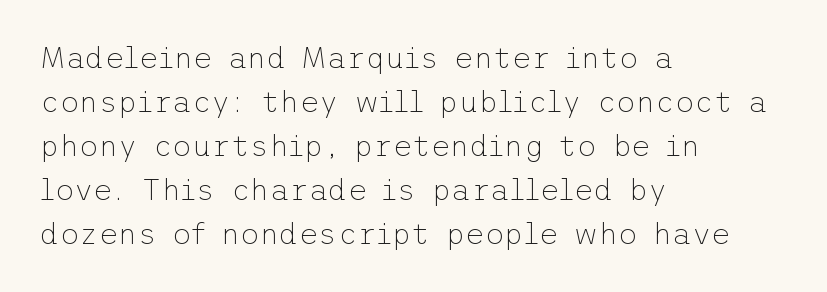
Q: Is the text bold? A: No.
Q: Is the text italic (slanted)? A: No, it is upright.
Q: Is the typeface a serif or a sans-serif typeface? A: Sans-serif.
Q: Is the text underlined? A: No.
Q: How is the paragraph aligned? A: Left-aligned.
Q: Is the spacing between letters normal or unusually wide? A: Normal.
Q: Is the spacing between lines tight, normal or loose? A: Normal.
Q: Width (condensed, normal, or wide)? A: Normal.
Q: Stroke contrast? A: Low.
Q: x-height? A: Medium.
